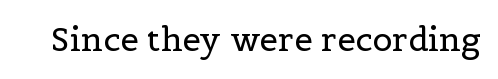
Q: Is the text bold? A: No.
Q: Is the text italic (slanted)? A: No, it is upright.
Q: Is the typeface a serif or a sans-serif typeface? A: Serif.
Q: Is the text underlined? A: No.
Q: Is the spacing between letters normal or unusually wide? A: Normal.
Q: Width (condensed, normal, or wide)? A: Normal.
Q: x-height? A: Medium.
Q: Monospaced? A: No.
